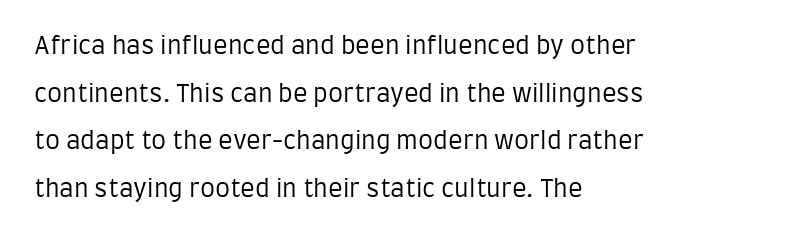
{"italic": "no", "bold": "no", "underline": "no", "align": "left", "line_spacing": "loose", "line_spacing_ratio": 1.98, "letter_spacing": "normal", "letter_spacing_em": 0.0, "glyph_px": 24}
